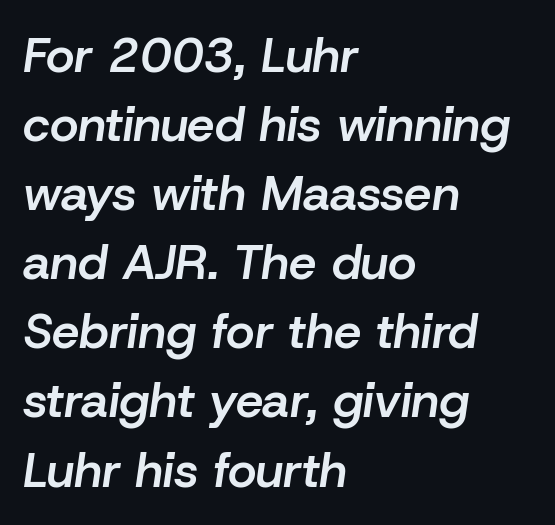
{"italic": "yes", "lean": "right", "slant_degrees": 8, "bold": "semi", "weight": "semibold", "width": "normal", "stroke_contrast": "low", "x_height": "medium", "monospaced": "no", "underline": "no", "align": "left", "line_spacing": "normal", "line_spacing_ratio": 1.41, "letter_spacing": "normal", "letter_spacing_em": 0.0, "glyph_px": 49}
